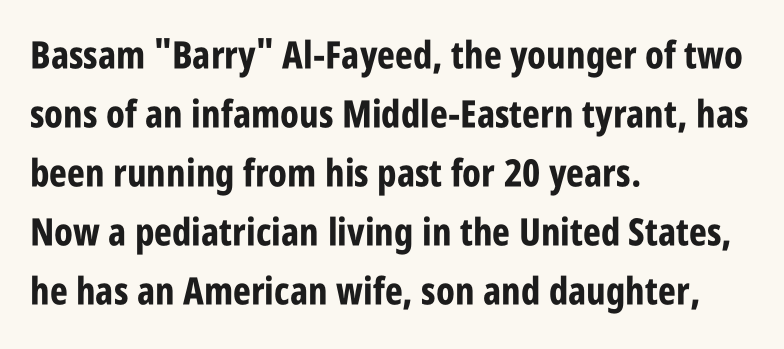
Q: Is the text bold? A: Yes.
Q: Is the text italic (slanted)? A: No, it is upright.
Q: Is the typeface a serif or a sans-serif typeface? A: Sans-serif.
Q: Is the text underlined? A: No.
Q: How is the paragraph aligned? A: Left-aligned.
Q: Is the spacing between letters normal or unusually wide? A: Normal.
Q: Is the spacing between lines tight, normal or loose? A: Normal.
Q: Width (condensed, normal, or wide)? A: Condensed.
Q: Stroke contrast? A: Low.
Q: x-height? A: Large.
Q: Monospaced? A: No.
